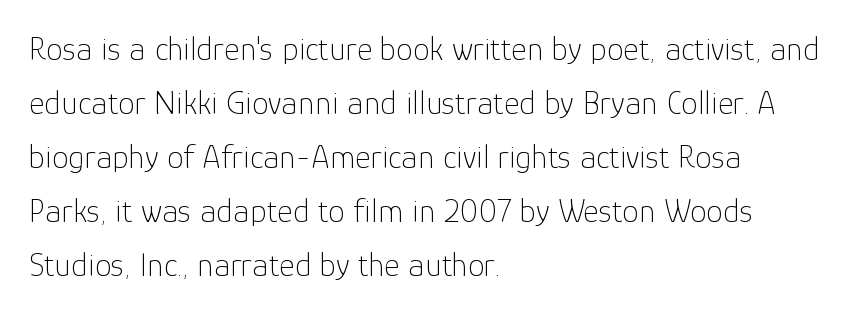
{"serif": "no", "italic": "no", "bold": "no", "weight": "thin", "width": "normal", "stroke_contrast": "low", "x_height": "medium", "monospaced": "no", "underline": "no", "align": "left", "line_spacing": "normal", "line_spacing_ratio": 1.59, "letter_spacing": "normal", "letter_spacing_em": 0.0, "glyph_px": 34}
